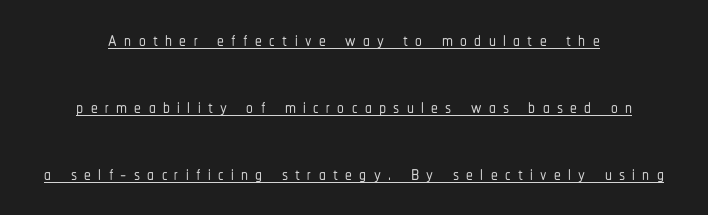
{"italic": "no", "underline": "yes", "align": "center", "line_spacing": "loose", "line_spacing_ratio": 2.48, "letter_spacing": "wide", "letter_spacing_em": 0.27, "glyph_px": 27}
